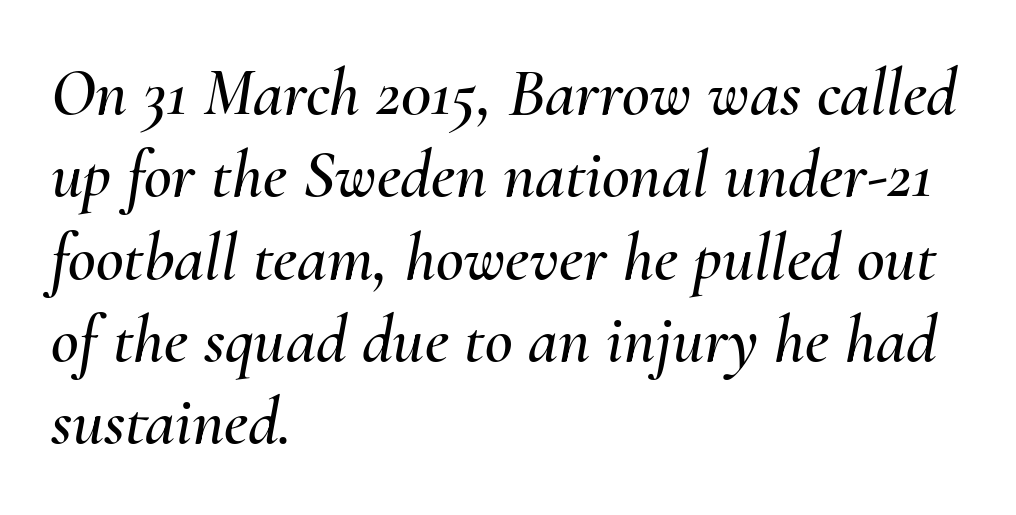
{"italic": "yes", "lean": "right", "slant_degrees": 10, "width": "normal", "stroke_contrast": "medium", "x_height": "small", "monospaced": "no", "underline": "no", "align": "left", "line_spacing_ratio": 1.21, "letter_spacing": "normal", "letter_spacing_em": 0.0, "glyph_px": 68}
